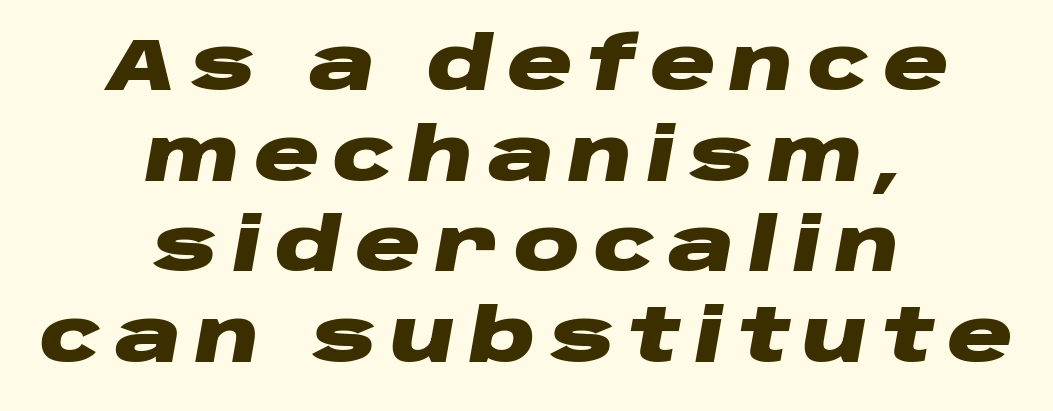
Q: Is the text bold? A: Yes.
Q: Is the text italic (slanted)? A: Yes, it leans right by about 10 degrees.
Q: Is the text underlined? A: No.
Q: How is the paragraph aligned? A: Centered.
Q: Width (condensed, normal, or wide)? A: Wide.
Q: Stroke contrast? A: Low.
Q: x-height? A: Large.
Q: Monospaced? A: No.
